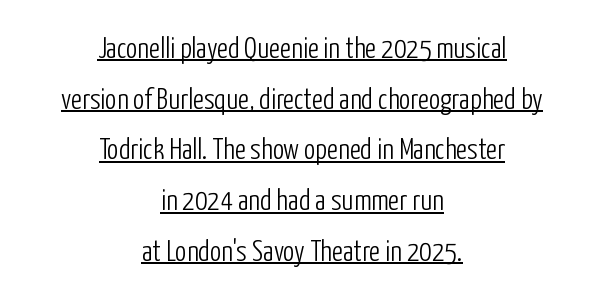
{"serif": "no", "italic": "no", "bold": "no", "weight": "light", "width": "condensed", "stroke_contrast": "low", "x_height": "medium", "monospaced": "no", "underline": "yes", "align": "center", "line_spacing_ratio": 1.75, "letter_spacing": "normal", "letter_spacing_em": 0.0, "glyph_px": 29}
